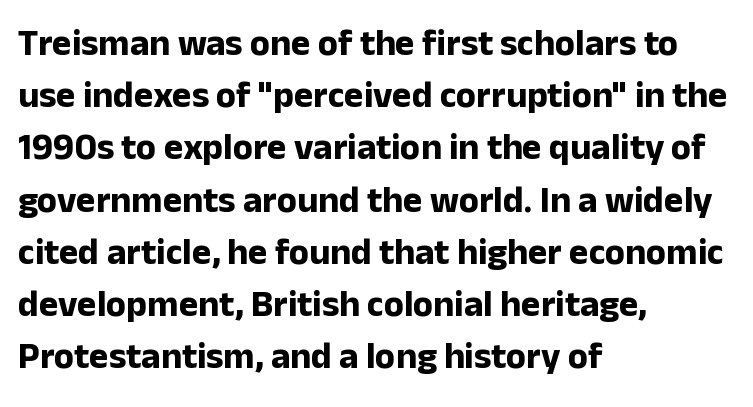
{"serif": "no", "italic": "no", "bold": "yes", "weight": "bold", "width": "normal", "stroke_contrast": "low", "x_height": "medium", "monospaced": "no", "underline": "no", "align": "left", "line_spacing": "normal", "line_spacing_ratio": 1.41, "letter_spacing": "normal", "letter_spacing_em": 0.0, "glyph_px": 37}
